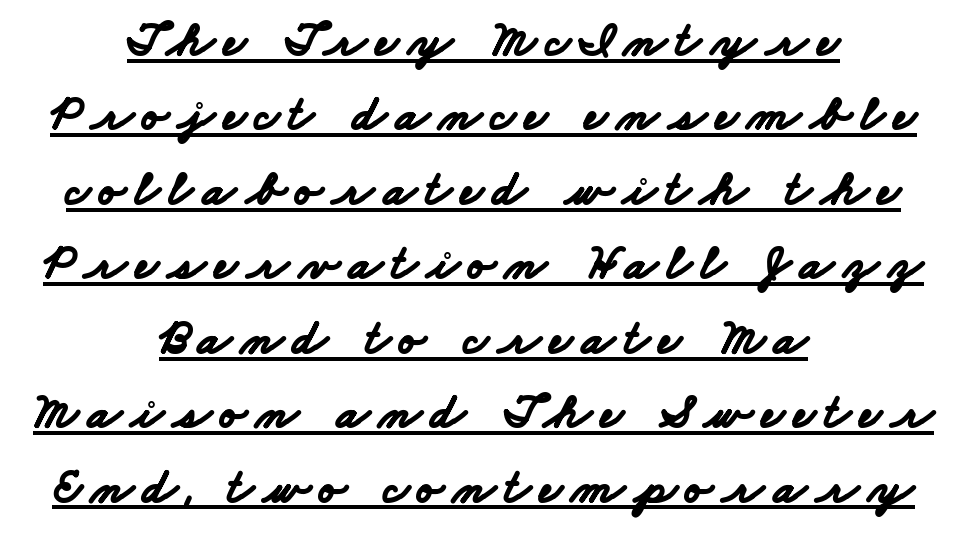
Weight check: bold — yes, fully. Nope, no serifs anywhere on these letters. Caption: lettering with a line underneath. The typesetter chose a symmetrical, centered arrangement here.
